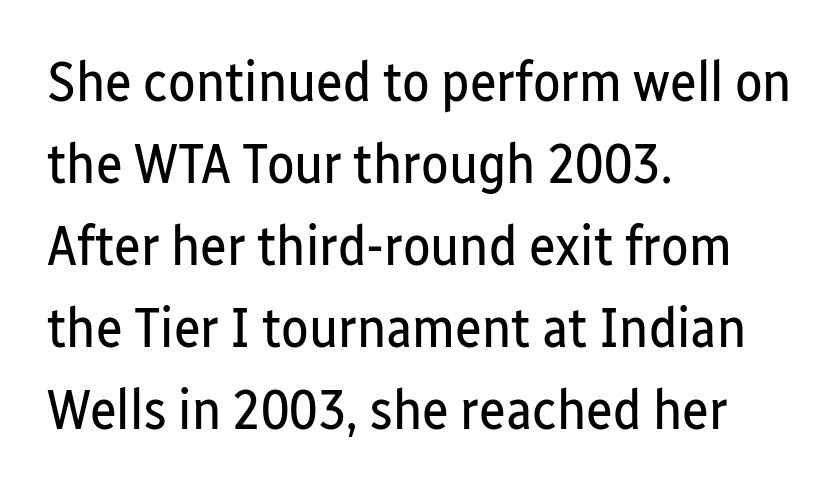
Stems and bowls with no extra thickness — not bold. Compared with typical paragraphs, the rows here are spaced about the same. Is this a fixed-width face? No — the glyphs have proportional, varying widths. The font's upright variant was chosen for this text. Characters follow at the spacing the type designer built in.
